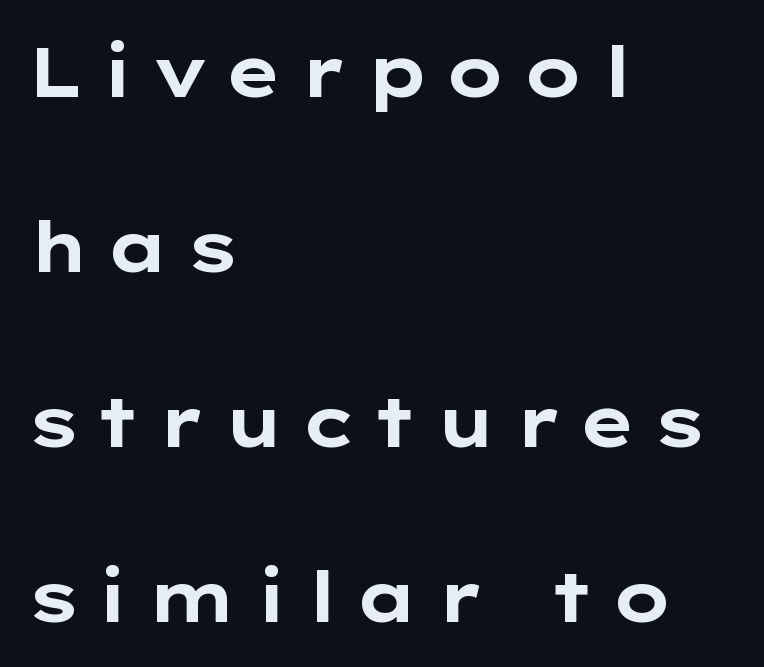
{"serif": "no", "italic": "no", "bold": "yes", "weight": "bold", "width": "wide", "stroke_contrast": "low", "x_height": "medium", "monospaced": "no", "underline": "no", "align": "left", "line_spacing": "loose", "line_spacing_ratio": 2.5, "letter_spacing": "wide", "letter_spacing_em": 0.22, "glyph_px": 70}
